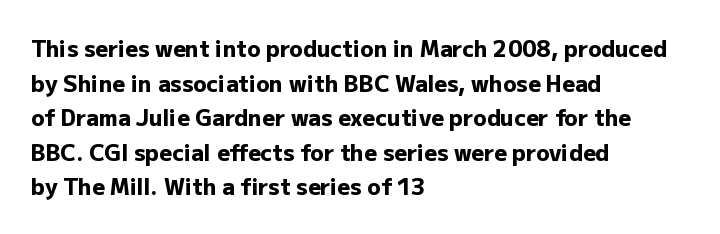
{"italic": "no", "bold": "yes", "underline": "no", "align": "left", "line_spacing": "normal", "line_spacing_ratio": 1.57, "letter_spacing": "normal", "letter_spacing_em": 0.0, "glyph_px": 22}
